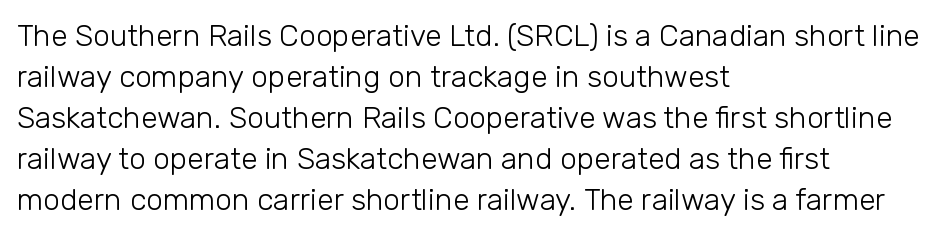
Q: Is the text bold? A: No.
Q: Is the text italic (slanted)? A: No, it is upright.
Q: Is the typeface a serif or a sans-serif typeface? A: Sans-serif.
Q: Is the text underlined? A: No.
Q: How is the paragraph aligned? A: Left-aligned.
Q: Is the spacing between letters normal or unusually wide? A: Normal.
Q: Is the spacing between lines tight, normal or loose? A: Normal.
Q: Width (condensed, normal, or wide)? A: Normal.
Q: Stroke contrast? A: Low.
Q: x-height? A: Medium.
Q: Monospaced? A: No.
